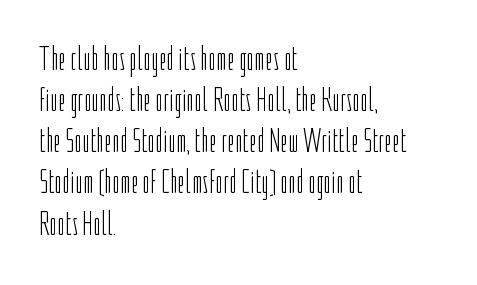
The image shows 34 px light, condensed sans-serif type, upright; set left-aligned, line spacing 1.21x, normal letter spacing, not underlined; low stroke contrast and a medium x-height.
